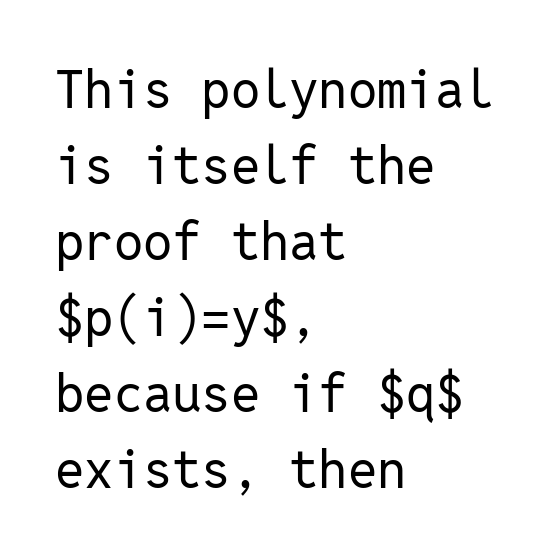
Is the stroke heavy? The answer is a plain regular-or-lighter. One-word summary of the alignment: left. In terms of letterspacing, this is plain default setting. Plain, unruled lines of type. The vertical gap from one line to the next is medium. The passage shown is typed in a monospace face where columns stay perfectly aligned.
